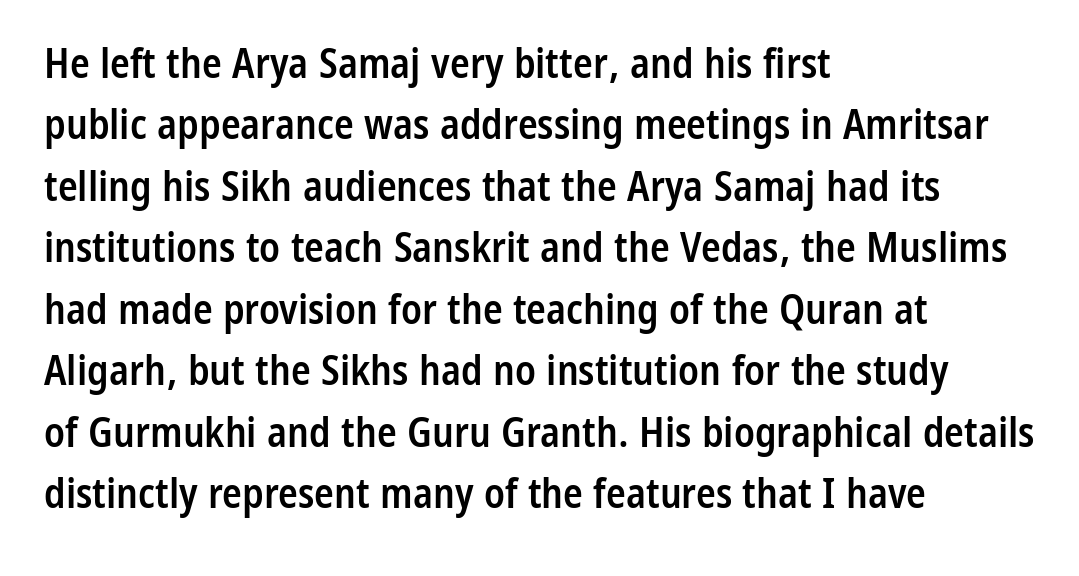
The image shows 41 px semibold, condensed sans-serif type, upright; set left-aligned, normal line spacing (1.5x), normal letter spacing, not underlined; low stroke contrast and a medium x-height.
